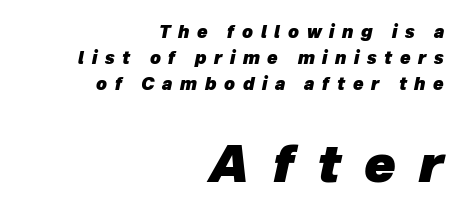
{"italic": "yes", "lean": "right", "slant_degrees": 12, "bold": "yes", "weight": "heavy", "width": "normal", "stroke_contrast": "low", "x_height": "medium", "monospaced": "no", "underline": "no", "align": "right", "line_spacing": "normal", "line_spacing_ratio": 1.52, "letter_spacing": "wide", "letter_spacing_em": 0.45, "larger_block": "second", "size_ratio": 3.0, "glyph_px": 51}
